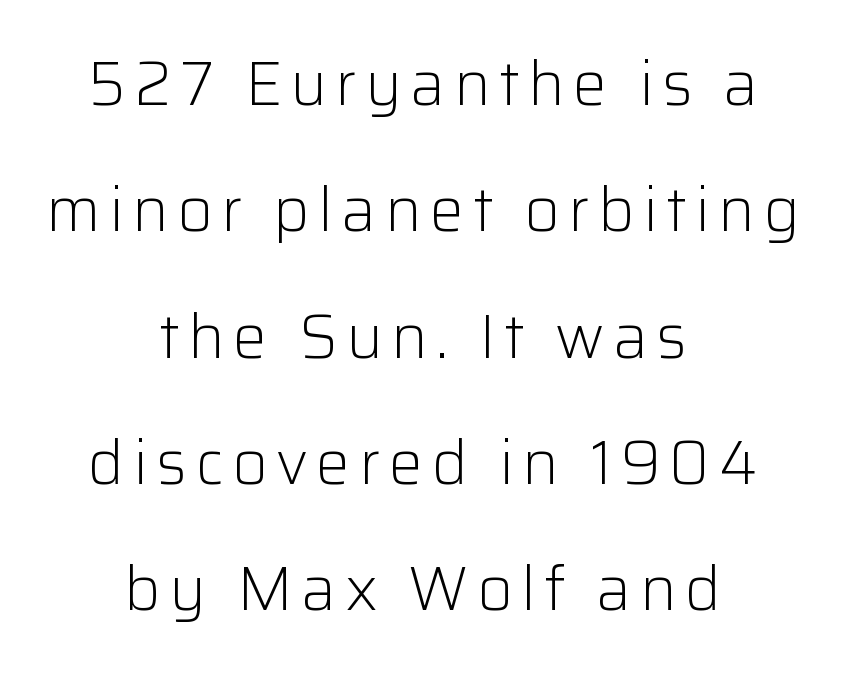
Q: Is the text bold? A: No.
Q: Is the text italic (slanted)? A: No, it is upright.
Q: Is the typeface a serif or a sans-serif typeface? A: Sans-serif.
Q: Is the text underlined? A: No.
Q: How is the paragraph aligned? A: Centered.
Q: Is the spacing between lines tight, normal or loose? A: Loose.
Q: Width (condensed, normal, or wide)? A: Normal.
Q: Stroke contrast? A: Low.
Q: x-height? A: Medium.
Q: Monospaced? A: No.
